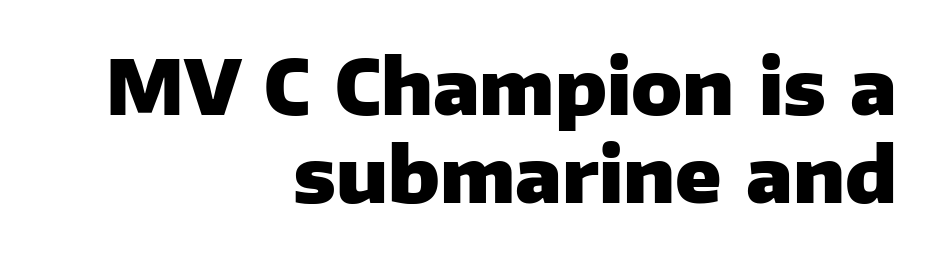
The image shows 75 px heavy sans-serif type, upright; set right-aligned, line spacing 1.18x, normal letter spacing, not underlined; low stroke contrast and a medium x-height.
